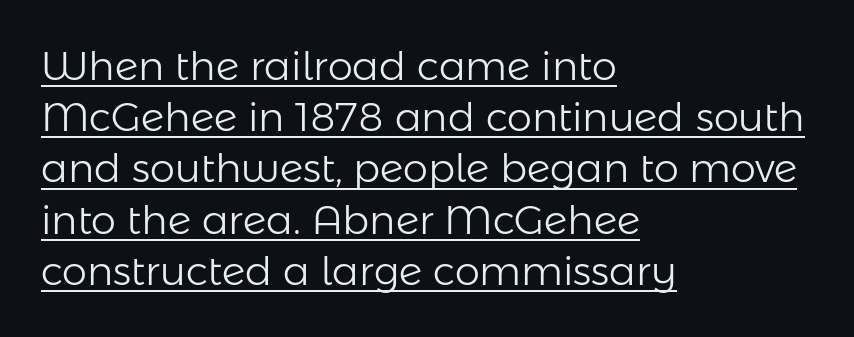
Character widths vary here, with narrow letters taking less room than wide ones. Inter-character spacing is left at the font's built-in metrics. Compared with a typical body face, this is equally light or lighter still. Designer's note — italics off, roman on. Teacher's note: observe the even left margin — that is flush-left alignment.
